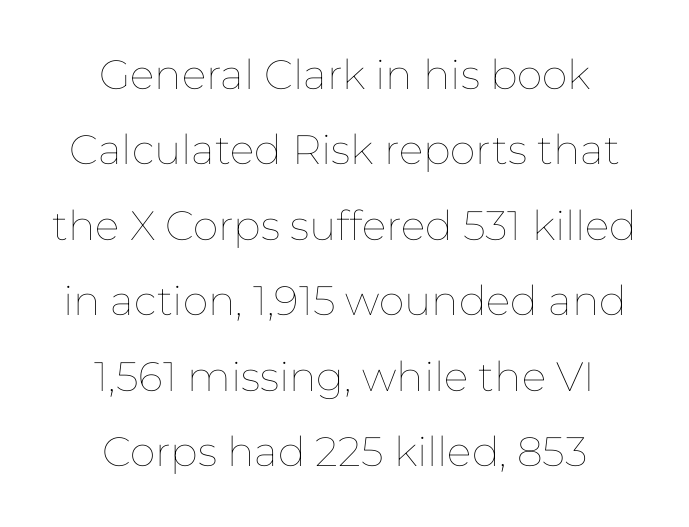
The words here are not underlined. No heavy texture on the line: the type isn't bold. Spacing verdict: proportional, widths tailored to each character. The specimen reads as upright at a glance.
